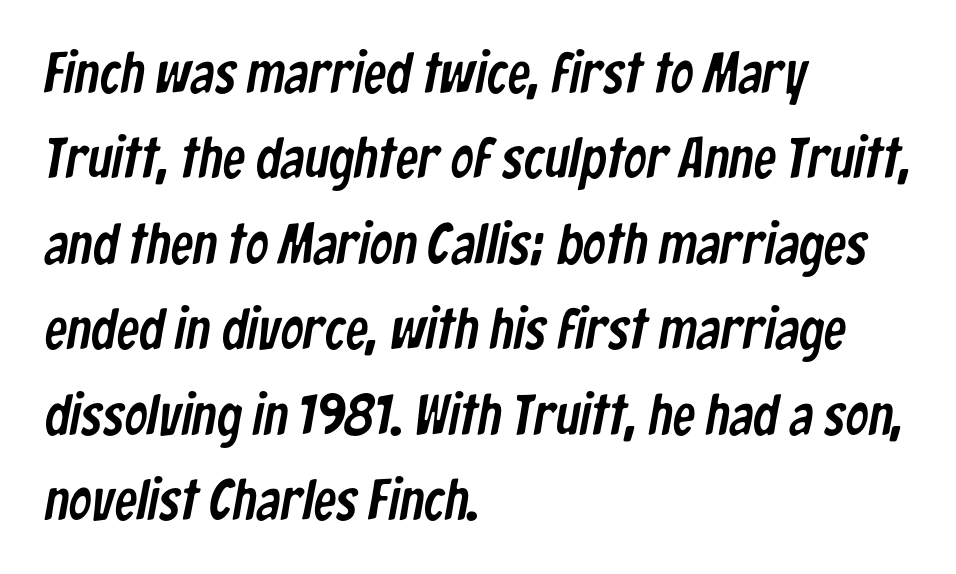
Q: Is the typeface a serif or a sans-serif typeface? A: Sans-serif.
Q: Is the text underlined? A: No.
Q: How is the paragraph aligned? A: Left-aligned.
Q: Is the spacing between letters normal or unusually wide? A: Normal.
Q: Is the spacing between lines tight, normal or loose? A: Normal.
Q: Width (condensed, normal, or wide)? A: Condensed.
Q: Stroke contrast? A: Low.
Q: x-height? A: Medium.
Q: Monospaced? A: No.
